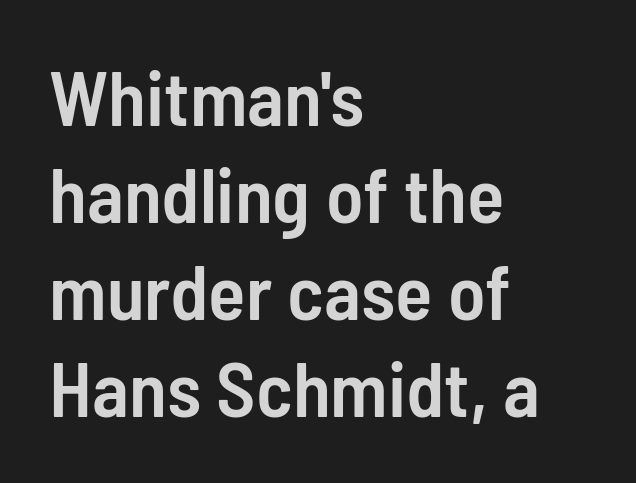
Q: Is the text bold? A: Semi-bold.
Q: Is the text italic (slanted)? A: No, it is upright.
Q: Is the typeface a serif or a sans-serif typeface? A: Sans-serif.
Q: Is the text underlined? A: No.
Q: How is the paragraph aligned? A: Left-aligned.
Q: Is the spacing between letters normal or unusually wide? A: Normal.
Q: Is the spacing between lines tight, normal or loose? A: Normal.
Q: Width (condensed, normal, or wide)? A: Condensed.
Q: Stroke contrast? A: Low.
Q: x-height? A: Medium.
Q: Monospaced? A: No.
